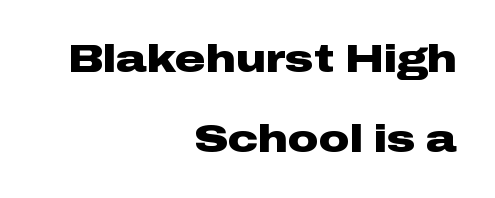
Compared with typical paragraphs, the rows here are farther apart. Typesetter's note: full bold, strokes at maximum text heaviness. Each word holds together tightly as a unit, with standard inter-letter gaps. Style check: upright.
